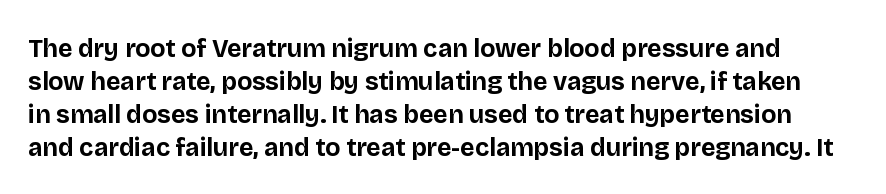
The image shows 25 px bold type, upright; set normal line spacing (1.32x), normal letter spacing, not underlined.
